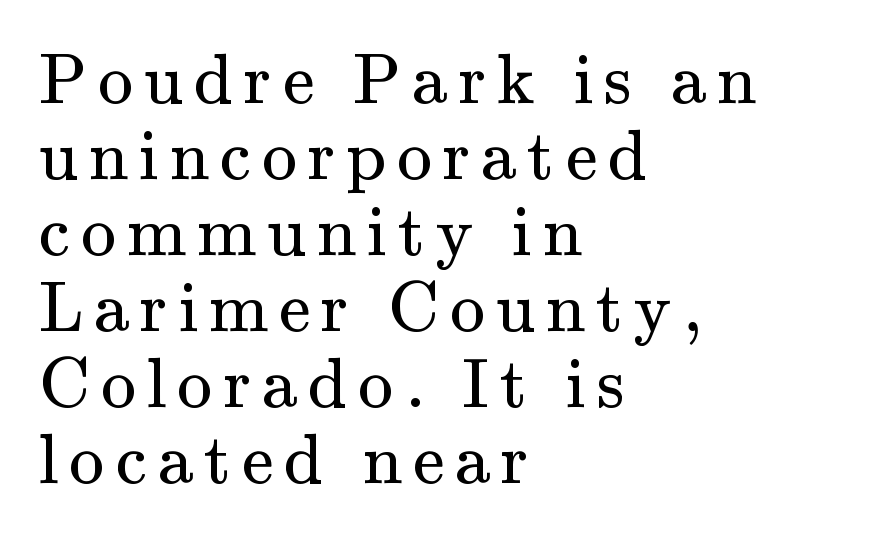
{"serif": "yes", "italic": "no", "bold": "no", "weight": "regular", "width": "normal", "stroke_contrast": "medium", "x_height": "small", "monospaced": "no", "underline": "no", "align": "left", "line_spacing": "tight", "line_spacing_ratio": 1.07, "glyph_px": 71}
